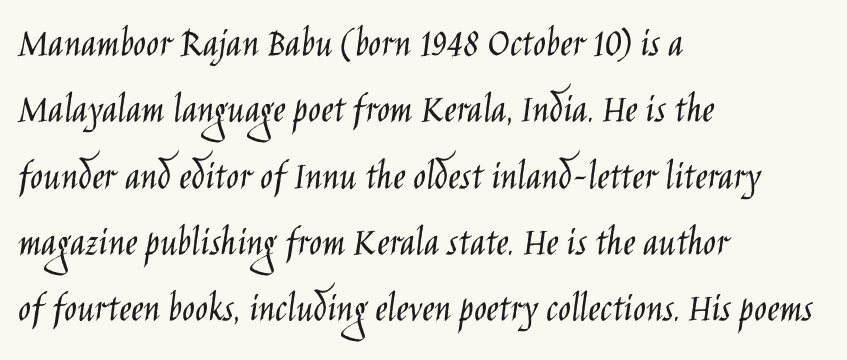
Q: Is the text bold? A: No.
Q: Is the text italic (slanted)? A: Yes.
Q: Is the typeface a serif or a sans-serif typeface? A: Sans-serif.
Q: Is the text underlined? A: No.
Q: How is the paragraph aligned? A: Left-aligned.
Q: Is the spacing between letters normal or unusually wide? A: Normal.
Q: Is the spacing between lines tight, normal or loose? A: Normal.
Q: Width (condensed, normal, or wide)? A: Condensed.
Q: Stroke contrast? A: Low.
Q: x-height? A: Large.
Q: Monospaced? A: No.
